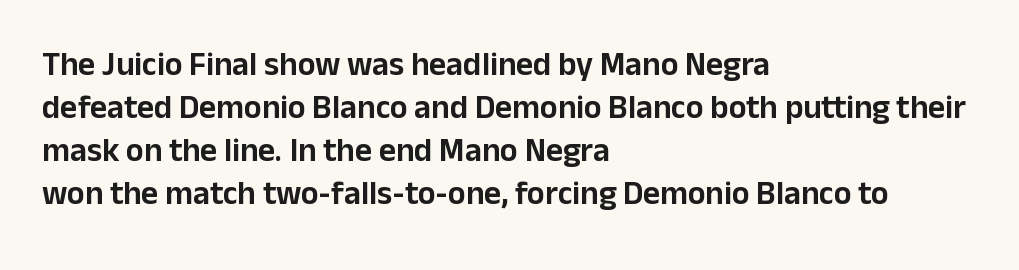
The image shows 33 px sans-serif type, upright; set left-aligned, normal line spacing (1.3x), normal letter spacing, not underlined; low stroke contrast and a medium x-height.
